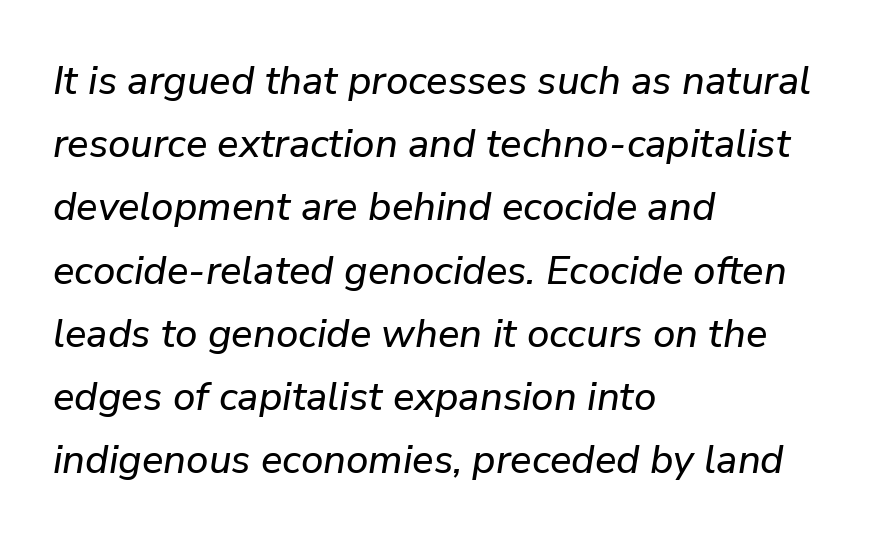
Bare-footed words on every line. The ragged edge is on the right, which tells us the setting is flush left. The passage shown is typed in a proportional face where columns would drift. A normal amount of white space separates one row of letters from the next. The letters are slanted; this is an italic face.
